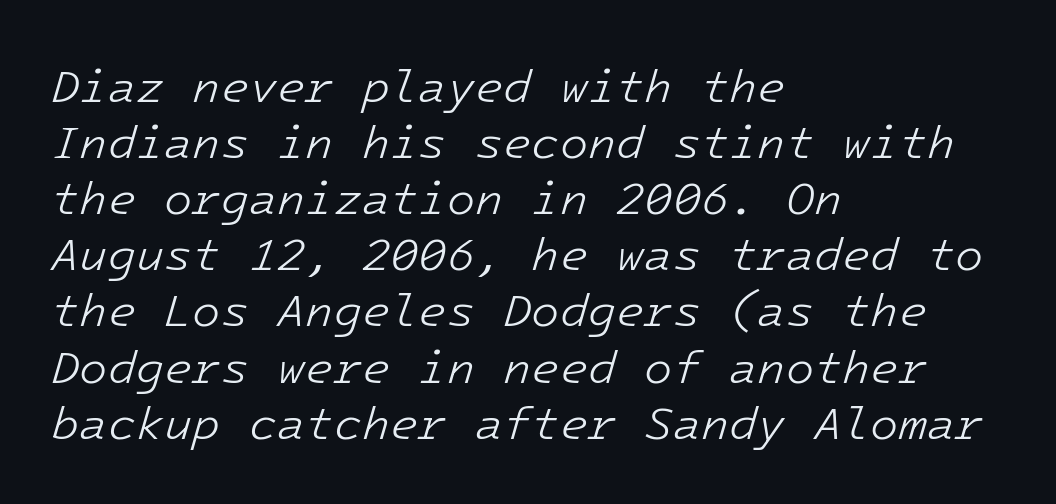
{"italic": "yes", "lean": "right", "slant_degrees": 16, "bold": "no", "weight": "light", "width": "normal", "stroke_contrast": "low", "x_height": "medium", "monospaced": "yes", "underline": "no", "align": "left", "line_spacing_ratio": 1.22, "letter_spacing": "normal", "letter_spacing_em": 0.0, "glyph_px": 46}
